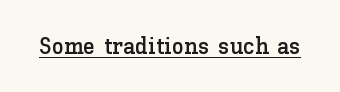
{"italic": "no", "underline": "yes", "letter_spacing": "normal", "letter_spacing_em": 0.0, "glyph_px": 24}
